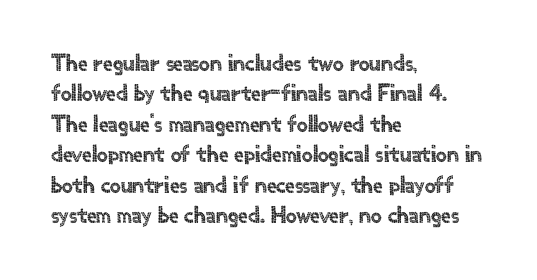
{"italic": "no", "underline": "no", "align": "left", "line_spacing": "normal", "line_spacing_ratio": 1.27, "letter_spacing": "normal", "letter_spacing_em": 0.0, "glyph_px": 24}
